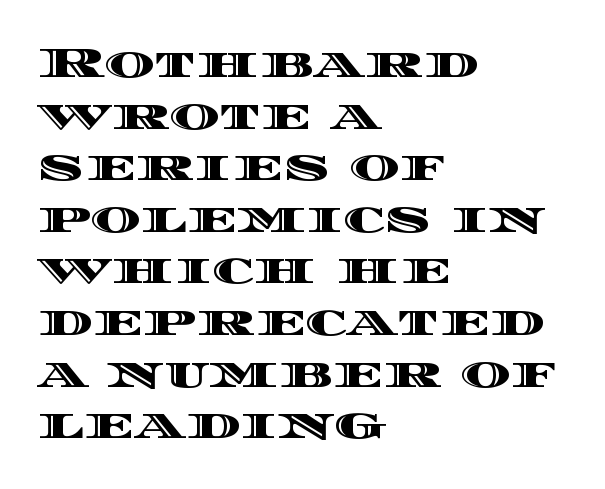
{"italic": "no", "width": "wide", "x_height": "large", "monospaced": "no", "underline": "no", "align": "left", "line_spacing_ratio": 1.2, "letter_spacing": "normal", "letter_spacing_em": 0.0, "glyph_px": 43}
